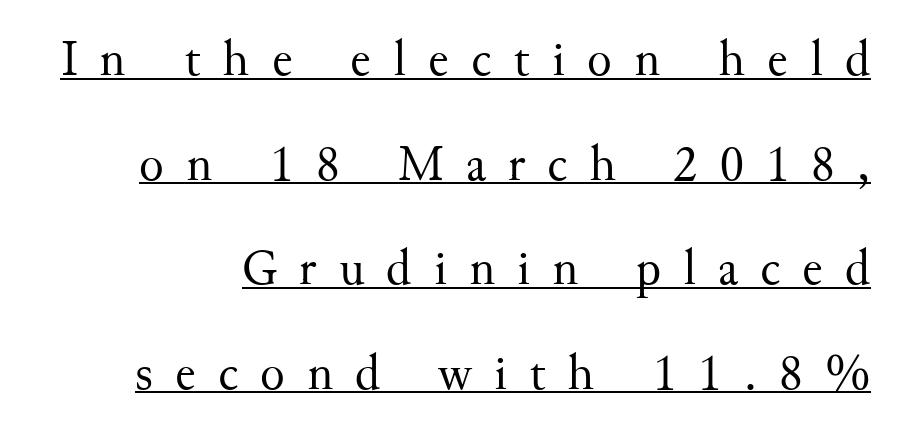
Stroke thickness stays within the range of a standard reading face or lighter. Serif or sans? Serif — the stroke terminals have little feet. The face used here is rendered with a markedly widened letterfit. Glance below the letters and you will spot a drawn line.
